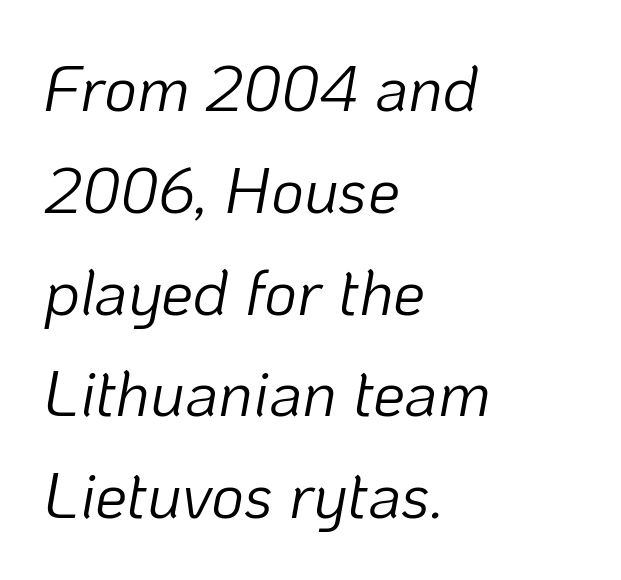
{"italic": "yes", "lean": "right", "slant_degrees": 10, "bold": "no", "weight": "light", "width": "normal", "stroke_contrast": "low", "x_height": "medium", "monospaced": "no", "underline": "no", "align": "left", "line_spacing": "normal", "line_spacing_ratio": 1.59, "letter_spacing": "normal", "letter_spacing_em": 0.0, "glyph_px": 64}
